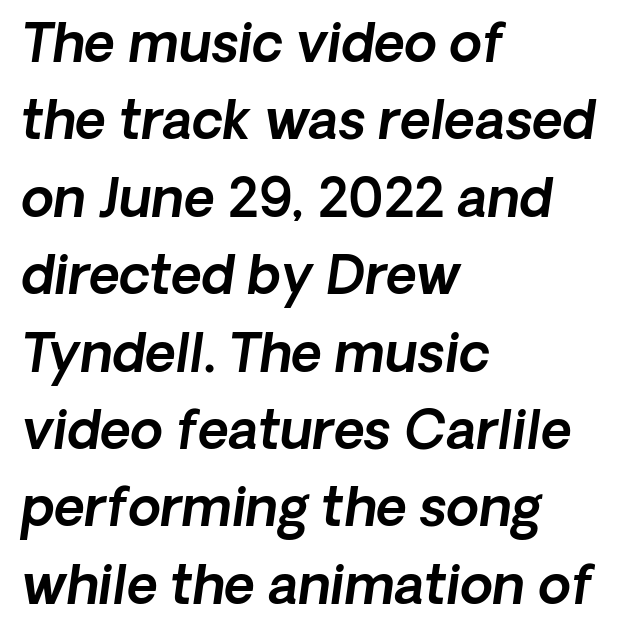
{"italic": "yes", "lean": "right", "slant_degrees": 8, "width": "normal", "x_height": "medium", "monospaced": "no", "underline": "no", "align": "left", "line_spacing": "normal", "line_spacing_ratio": 1.46, "letter_spacing": "normal", "letter_spacing_em": 0.0, "glyph_px": 53}
